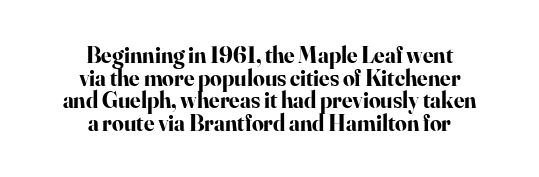
{"italic": "no", "bold": "yes", "underline": "no", "align": "center", "line_spacing": "tight", "line_spacing_ratio": 0.98, "letter_spacing": "normal", "letter_spacing_em": 0.0, "glyph_px": 23}
